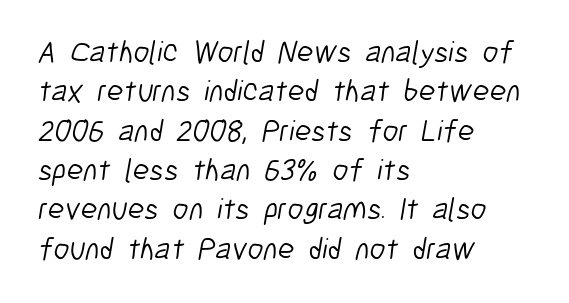
The image shows 31 px light, condensed sans-serif type; set left-aligned, normal line spacing (1.27x), normal letter spacing, not underlined; low stroke contrast and a medium x-height.
